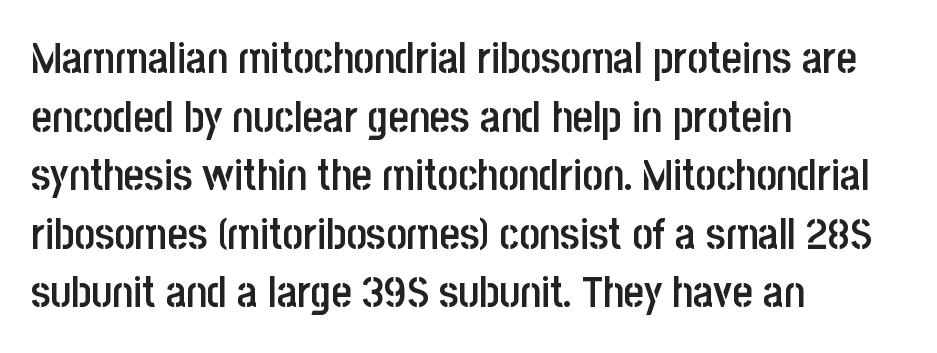
The image shows 44 px semibold, condensed sans-serif type, upright; set left-aligned, normal line spacing (1.33x), normal letter spacing, not underlined; low stroke contrast and a large x-height.
